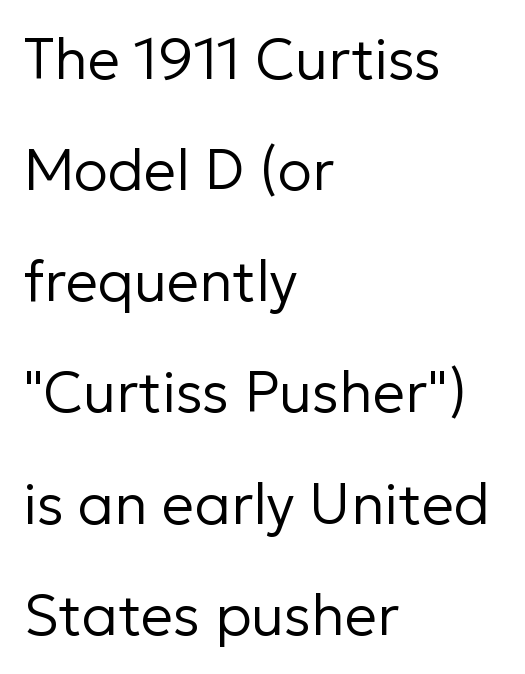
{"serif": "no", "italic": "no", "bold": "no", "weight": "regular", "width": "normal", "stroke_contrast": "low", "x_height": "medium", "monospaced": "no", "underline": "no", "align": "left", "line_spacing": "loose", "line_spacing_ratio": 1.95, "letter_spacing": "normal", "letter_spacing_em": 0.0, "glyph_px": 57}
